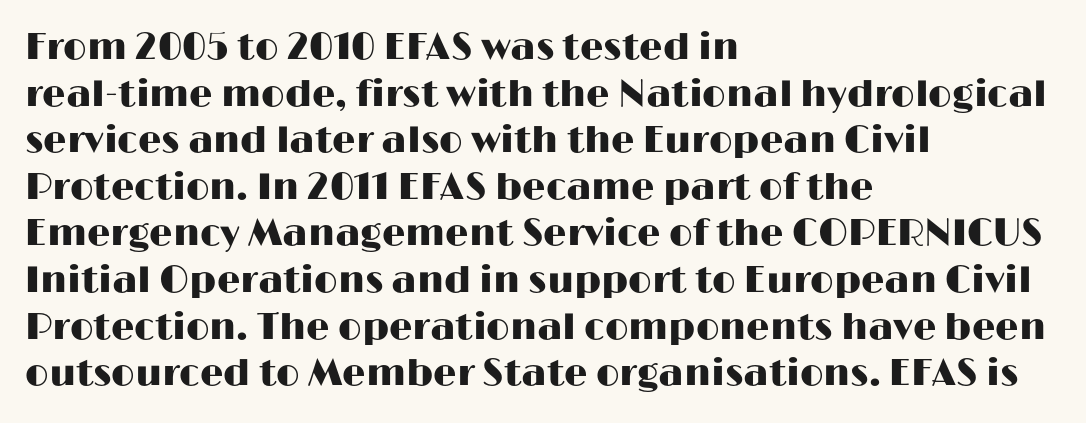
Q: Is the text italic (slanted)? A: No, it is upright.
Q: Is the typeface a serif or a sans-serif typeface? A: Sans-serif.
Q: Is the text underlined? A: No.
Q: How is the paragraph aligned? A: Left-aligned.
Q: Is the spacing between letters normal or unusually wide? A: Normal.
Q: Is the spacing between lines tight, normal or loose? A: Normal.
Q: Width (condensed, normal, or wide)? A: Wide.
Q: Stroke contrast? A: High.
Q: x-height? A: Medium.
Q: Monospaced? A: No.
